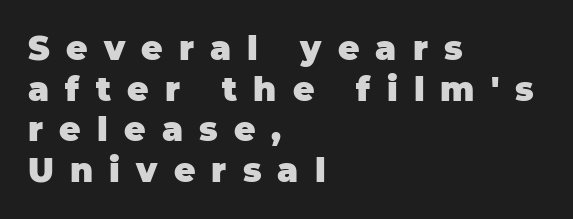
{"serif": "no", "italic": "no", "bold": "yes", "weight": "heavy", "width": "normal", "stroke_contrast": "low", "x_height": "large", "monospaced": "no", "underline": "no", "align": "left", "line_spacing_ratio": 1.23, "letter_spacing": "wide", "letter_spacing_em": 0.49, "glyph_px": 33}
